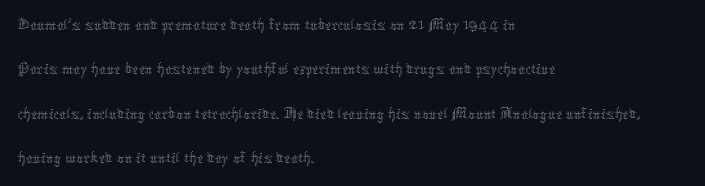
{"italic": "no", "bold": "no", "weight": "thin", "width": "normal", "stroke_contrast": "medium", "x_height": "medium", "monospaced": "no", "underline": "no", "align": "left", "line_spacing_ratio": 1.23, "letter_spacing": "normal", "letter_spacing_em": 0.0, "glyph_px": 36}
